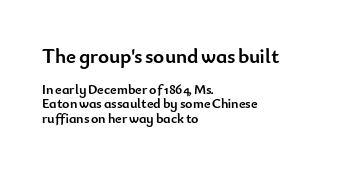
Q: Is the text bold? A: Yes.
Q: Is the text italic (slanted)? A: No, it is upright.
Q: Is the text underlined? A: No.
Q: How is the paragraph aligned? A: Left-aligned.
Q: Is the spacing between letters normal or unusually wide? A: Normal.
Q: Is the spacing between lines tight, normal or loose? A: Tight.
Q: Which block of text is set in a larger size, the first (top) or the second (bottom)? A: The first (top) one.
